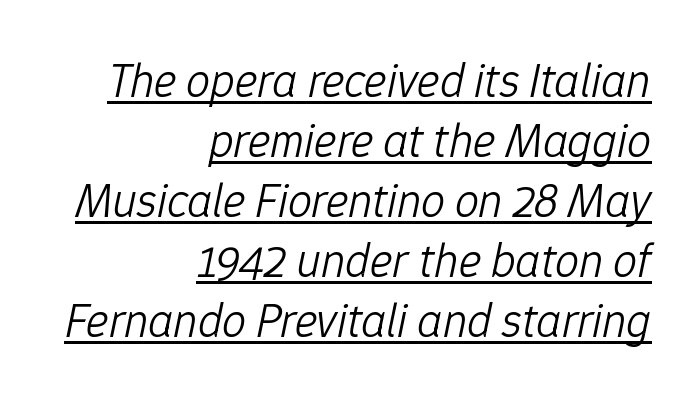
{"italic": "yes", "lean": "right", "slant_degrees": 12, "bold": "no", "weight": "light", "width": "normal", "stroke_contrast": "low", "x_height": "medium", "monospaced": "no", "underline": "yes", "align": "right", "line_spacing": "normal", "line_spacing_ratio": 1.25, "letter_spacing": "normal", "letter_spacing_em": 0.0, "glyph_px": 48}
